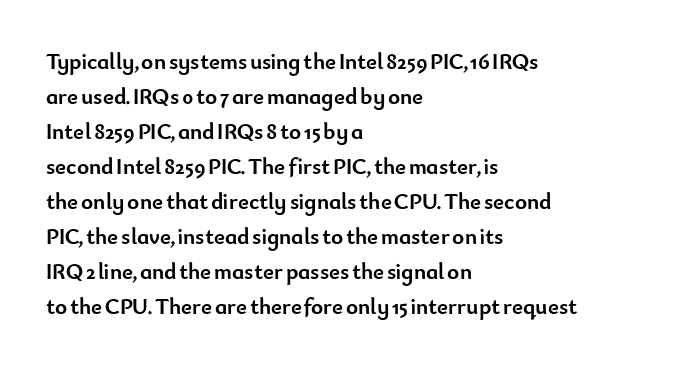
Q: Is the text bold? A: Yes.
Q: Is the text italic (slanted)? A: No, it is upright.
Q: Is the text underlined? A: No.
Q: How is the paragraph aligned? A: Left-aligned.
Q: Is the spacing between letters normal or unusually wide? A: Normal.
Q: Is the spacing between lines tight, normal or loose? A: Normal.
